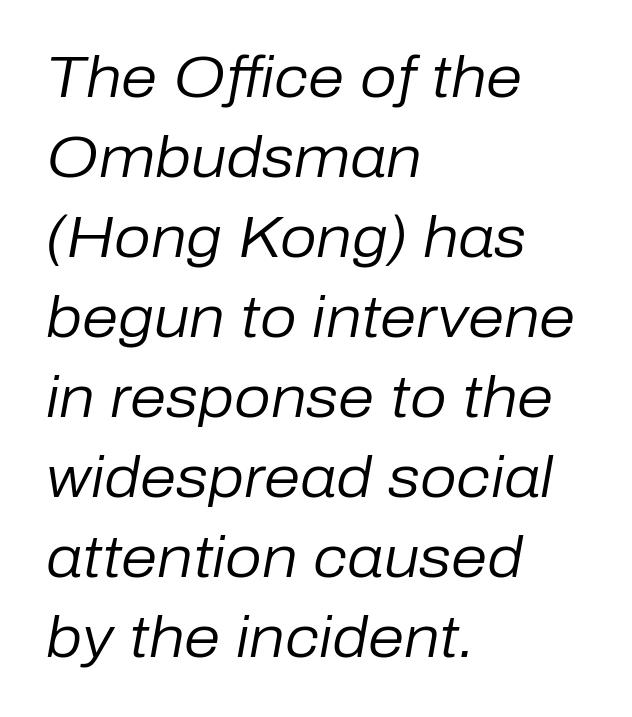
{"italic": "yes", "lean": "right", "slant_degrees": 10, "bold": "no", "weight": "regular", "width": "normal", "stroke_contrast": "low", "x_height": "medium", "monospaced": "no", "underline": "no", "align": "left", "line_spacing": "normal", "line_spacing_ratio": 1.38, "letter_spacing": "normal", "letter_spacing_em": 0.0, "glyph_px": 58}
